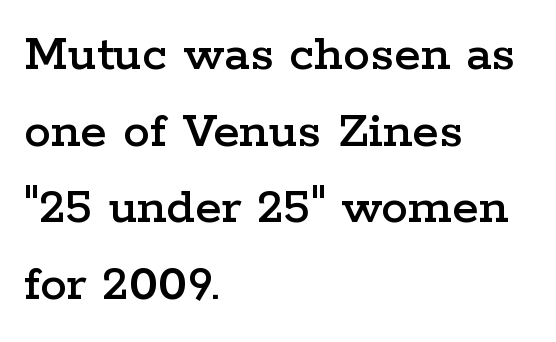
{"serif": "yes", "italic": "no", "width": "wide", "stroke_contrast": "low", "x_height": "medium", "monospaced": "no", "underline": "no", "align": "left", "line_spacing": "normal", "line_spacing_ratio": 1.42, "letter_spacing": "normal", "letter_spacing_em": 0.0, "glyph_px": 54}
